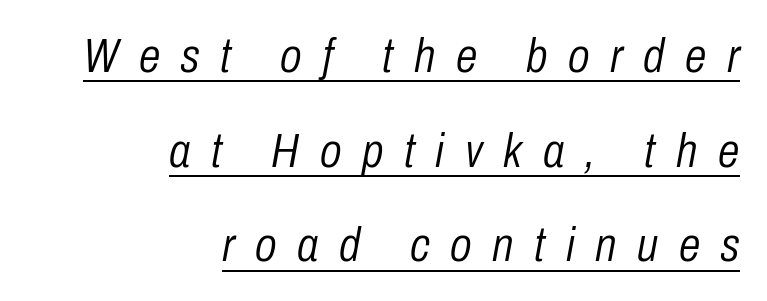
The image shows 49 px light, condensed type, italic (leaning right); set right-aligned, loose line spacing (1.93x), unusually wide letter spacing (+0.42 em), underlined; low stroke contrast and a medium x-height.
